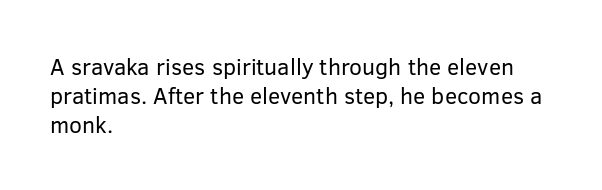
The image shows 23 px text type, upright; set left-aligned, normal line spacing (1.26x), normal letter spacing, not underlined.
